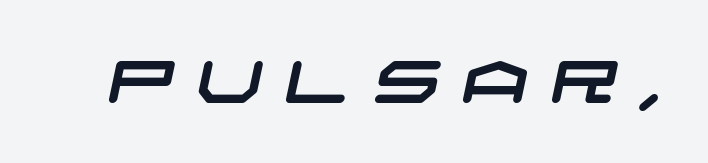
{"serif": "no", "width": "wide", "stroke_contrast": "low", "x_height": "large", "underline": "no", "letter_spacing": "wide", "letter_spacing_em": 0.37, "glyph_px": 59}
